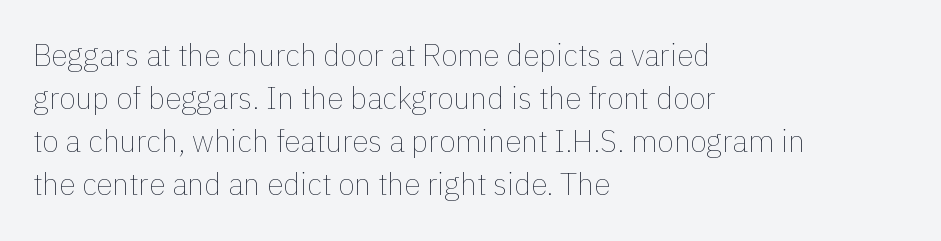
Q: Is the text bold? A: No.
Q: Is the text italic (slanted)? A: No, it is upright.
Q: Is the text underlined? A: No.
Q: How is the paragraph aligned? A: Left-aligned.
Q: Is the spacing between letters normal or unusually wide? A: Normal.
Q: Is the spacing between lines tight, normal or loose? A: Normal.
Q: Width (condensed, normal, or wide)? A: Normal.
Q: Stroke contrast? A: Low.
Q: x-height? A: Medium.
Q: Monospaced? A: No.
